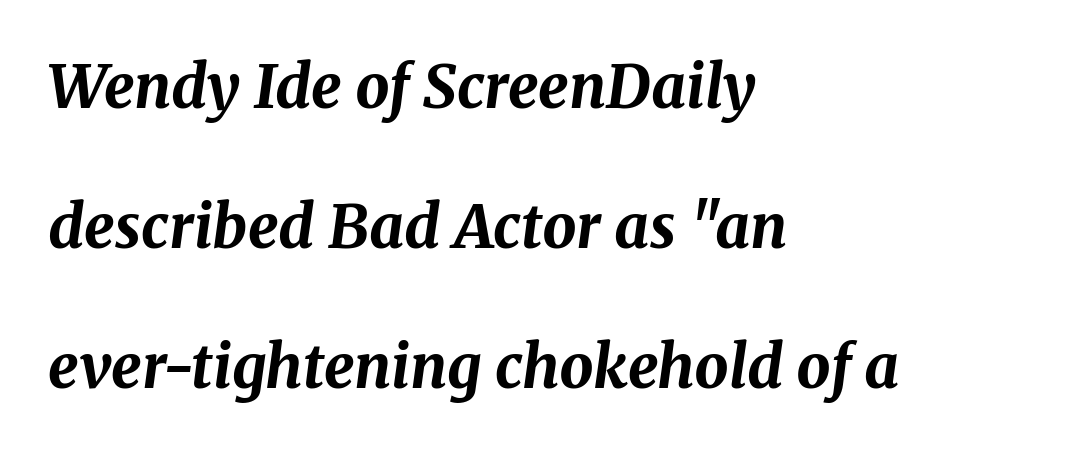
The image shows 60 px bold type, italic (leaning right); set left-aligned, loose line spacing (2.33x), normal letter spacing, not underlined; medium stroke contrast and a medium x-height.
